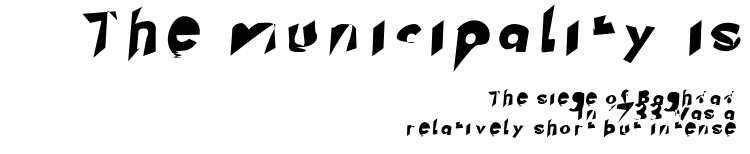
{"serif": "no", "width": "normal", "stroke_contrast": "low", "x_height": "small", "monospaced": "no", "underline": "no", "align": "right", "line_spacing": "tight", "line_spacing_ratio": 1.04, "letter_spacing": "wide", "letter_spacing_em": 0.36, "larger_block": "first", "size_ratio": 2.93, "glyph_px": 41}
